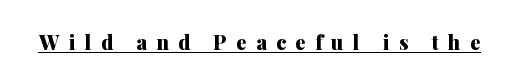
{"italic": "no", "bold": "yes", "underline": "yes", "letter_spacing": "wide", "letter_spacing_em": 0.47, "glyph_px": 20}
